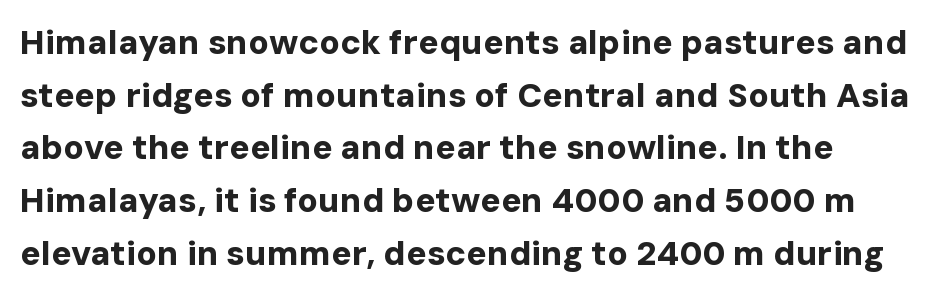
Q: Is the text bold? A: Yes.
Q: Is the text italic (slanted)? A: No, it is upright.
Q: Is the typeface a serif or a sans-serif typeface? A: Sans-serif.
Q: Is the text underlined? A: No.
Q: How is the paragraph aligned? A: Left-aligned.
Q: Is the spacing between letters normal or unusually wide? A: Normal.
Q: Is the spacing between lines tight, normal or loose? A: Normal.
Q: Width (condensed, normal, or wide)? A: Normal.
Q: Stroke contrast? A: Low.
Q: x-height? A: Medium.
Q: Monospaced? A: No.
